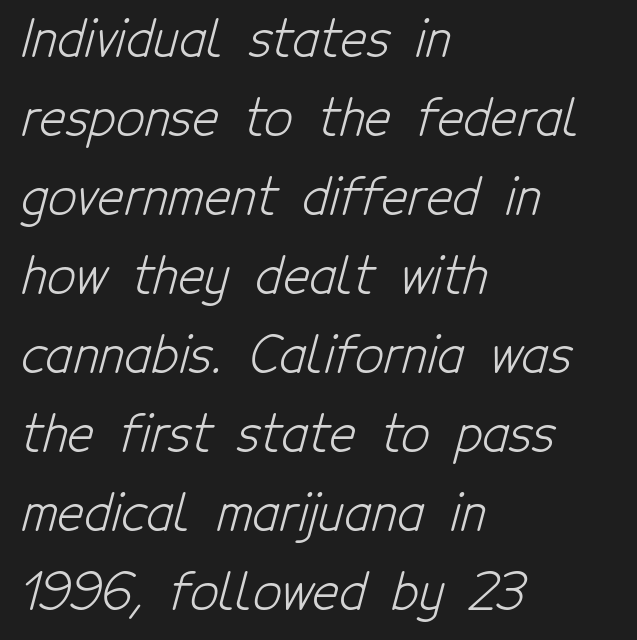
Q: Is the text bold? A: No.
Q: Is the typeface a serif or a sans-serif typeface? A: Sans-serif.
Q: Is the text underlined? A: No.
Q: How is the paragraph aligned? A: Left-aligned.
Q: Is the spacing between letters normal or unusually wide? A: Normal.
Q: Is the spacing between lines tight, normal or loose? A: Normal.
Q: Width (condensed, normal, or wide)? A: Condensed.
Q: Stroke contrast? A: Low.
Q: x-height? A: Medium.
Q: Monospaced? A: No.
